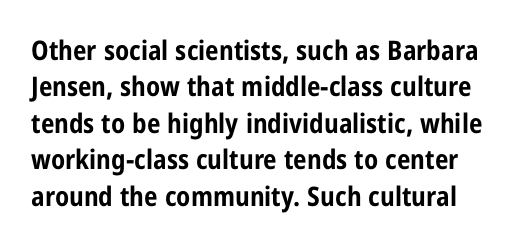
The font is running at its bold setting. Posture: upright roman. Clear beneath every line of the passage. The lines sit at an ordinary, default distance from one another. This sample uses plain, unmodified letter spacing.
